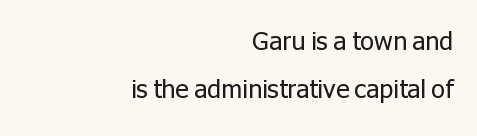
Posture: vertical. Is the letter spacing exaggerated? No — it looks like the ordinary default. The zone under the glyphs is completely vacant. Honestly, the rows look like they've been pulled way apart. Stems here are at most as thick as an everyday book face.
